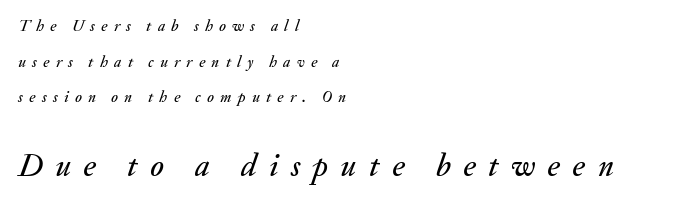
Q: Is the text italic (slanted)? A: Yes, it leans right by about 20 degrees.
Q: Is the text underlined? A: No.
Q: How is the paragraph aligned? A: Left-aligned.
Q: Is the spacing between letters normal or unusually wide? A: Unusually wide.
Q: Is the spacing between lines tight, normal or loose? A: Loose.
Q: Which block of text is set in a larger size, the first (top) or the second (bottom)? A: The second (bottom) one.
Q: Width (condensed, normal, or wide)? A: Normal.
Q: Stroke contrast? A: Medium.
Q: x-height? A: Small.
Q: Monospaced? A: No.
